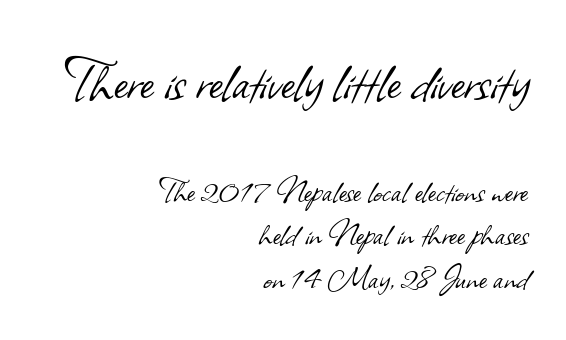
Q: Is the text bold? A: No.
Q: Is the typeface a serif or a sans-serif typeface? A: Sans-serif.
Q: Is the text underlined? A: No.
Q: How is the paragraph aligned? A: Right-aligned.
Q: Is the spacing between letters normal or unusually wide? A: Normal.
Q: Is the spacing between lines tight, normal or loose? A: Tight.
Q: Which block of text is set in a larger size, the first (top) or the second (bottom)? A: The first (top) one.
Q: Width (condensed, normal, or wide)? A: Normal.
Q: Stroke contrast? A: Low.
Q: x-height? A: Small.
Q: Monospaced? A: No.
